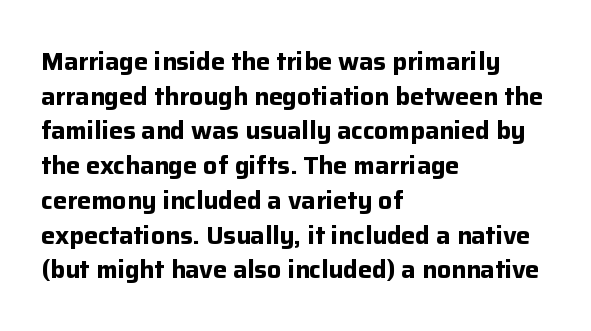
{"italic": "no", "bold": "yes", "underline": "no", "align": "left", "line_spacing": "normal", "line_spacing_ratio": 1.39, "letter_spacing": "normal", "letter_spacing_em": 0.0, "glyph_px": 25}
